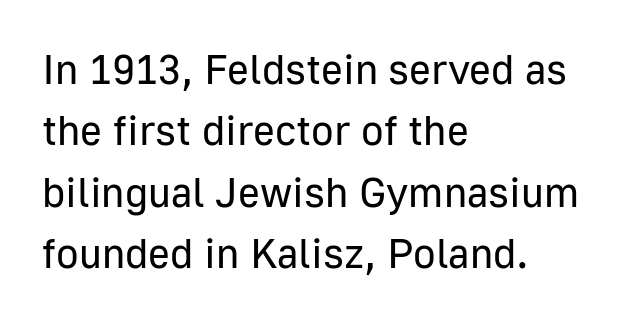
Q: Is the text bold? A: No.
Q: Is the text italic (slanted)? A: No, it is upright.
Q: Is the typeface a serif or a sans-serif typeface? A: Sans-serif.
Q: Is the text underlined? A: No.
Q: How is the paragraph aligned? A: Left-aligned.
Q: Is the spacing between letters normal or unusually wide? A: Normal.
Q: Is the spacing between lines tight, normal or loose? A: Normal.
Q: Width (condensed, normal, or wide)? A: Normal.
Q: Stroke contrast? A: Low.
Q: x-height? A: Medium.
Q: Monospaced? A: No.
